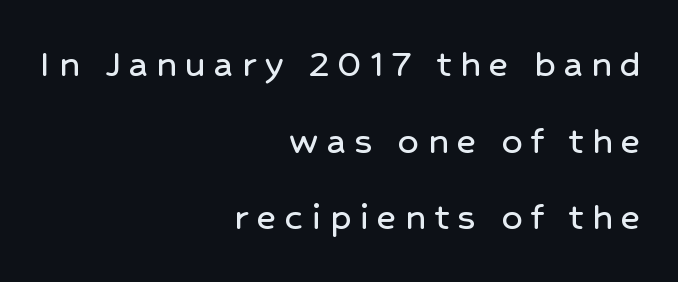
Q: Is the text italic (slanted)? A: No, it is upright.
Q: Is the typeface a serif or a sans-serif typeface? A: Sans-serif.
Q: Is the text underlined? A: No.
Q: How is the paragraph aligned? A: Right-aligned.
Q: Is the spacing between letters normal or unusually wide? A: Unusually wide.
Q: Width (condensed, normal, or wide)? A: Normal.
Q: Stroke contrast? A: Low.
Q: x-height? A: Medium.
Q: Monospaced? A: No.
